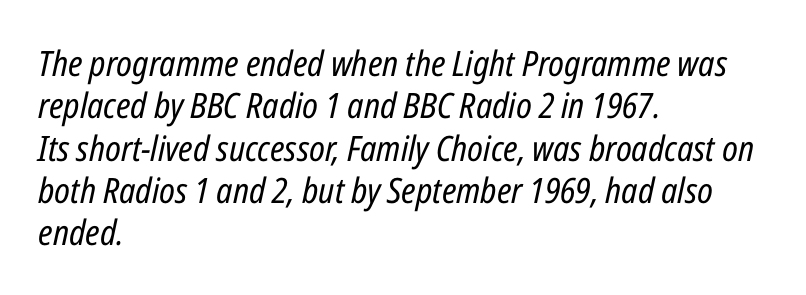
The image shows 35 px regular-weight, condensed type, italic (leaning right); set left-aligned, line spacing 1.21x, normal letter spacing, not underlined; low stroke contrast and a medium x-height.
